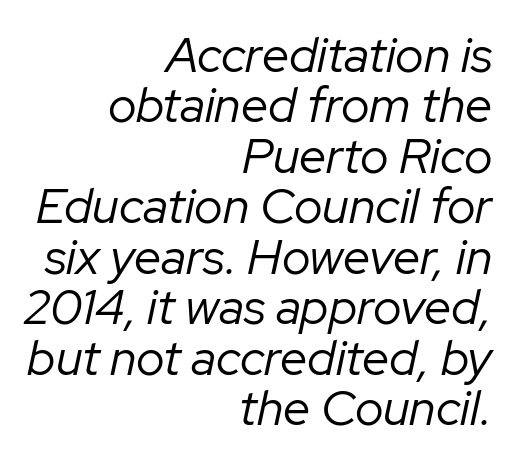
The image shows 49 px regular-weight type, italic (leaning right); set right-aligned, tight line spacing (1.03x), normal letter spacing, not underlined; low stroke contrast and a medium x-height.
